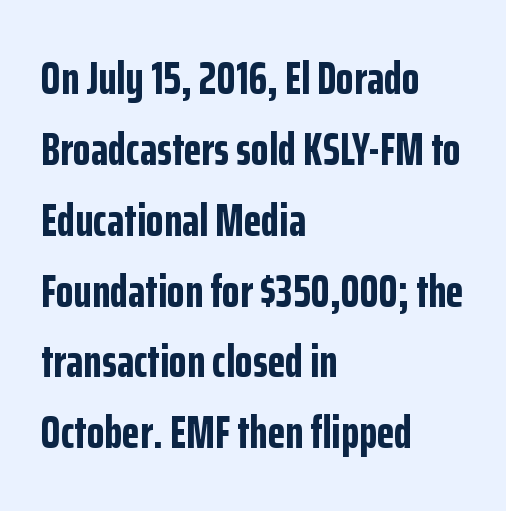
Q: Is the text bold? A: Yes.
Q: Is the text italic (slanted)? A: No, it is upright.
Q: Is the typeface a serif or a sans-serif typeface? A: Sans-serif.
Q: Is the text underlined? A: No.
Q: How is the paragraph aligned? A: Left-aligned.
Q: Is the spacing between letters normal or unusually wide? A: Normal.
Q: Is the spacing between lines tight, normal or loose? A: Normal.
Q: Width (condensed, normal, or wide)? A: Condensed.
Q: Stroke contrast? A: Low.
Q: x-height? A: Medium.
Q: Monospaced? A: No.
